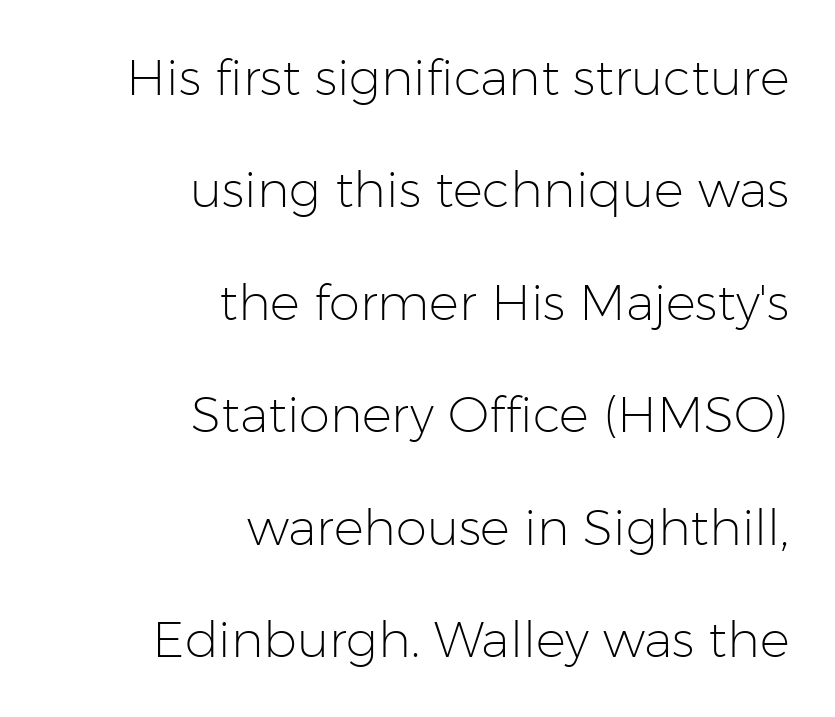
{"serif": "no", "italic": "no", "bold": "no", "weight": "light", "width": "normal", "stroke_contrast": "low", "x_height": "medium", "monospaced": "no", "underline": "no", "align": "right", "line_spacing": "loose", "line_spacing_ratio": 2.25, "letter_spacing": "normal", "letter_spacing_em": 0.0, "glyph_px": 50}
